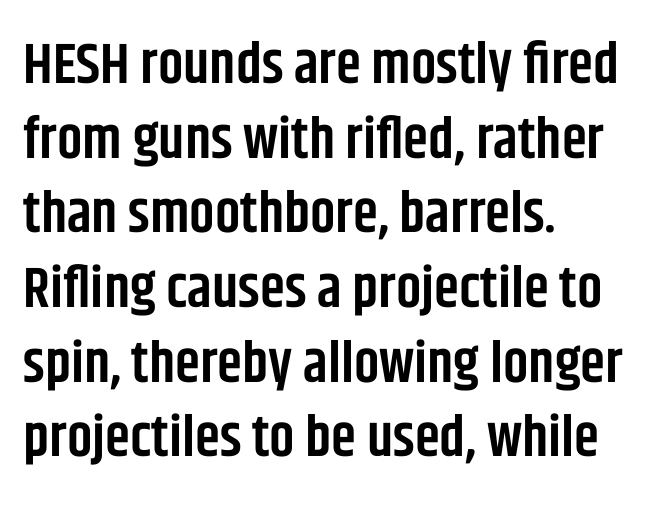
Has an underline been added? It has not. Caption: standard tracking, unaltered. A typesetter would label this face a sans. Look at the stroke-to-counter ratio: somewhat heavy, a semibold. Every character sits straight up, as roman type does. Notice how the passage keeps a crisp vertical edge on the left only.
